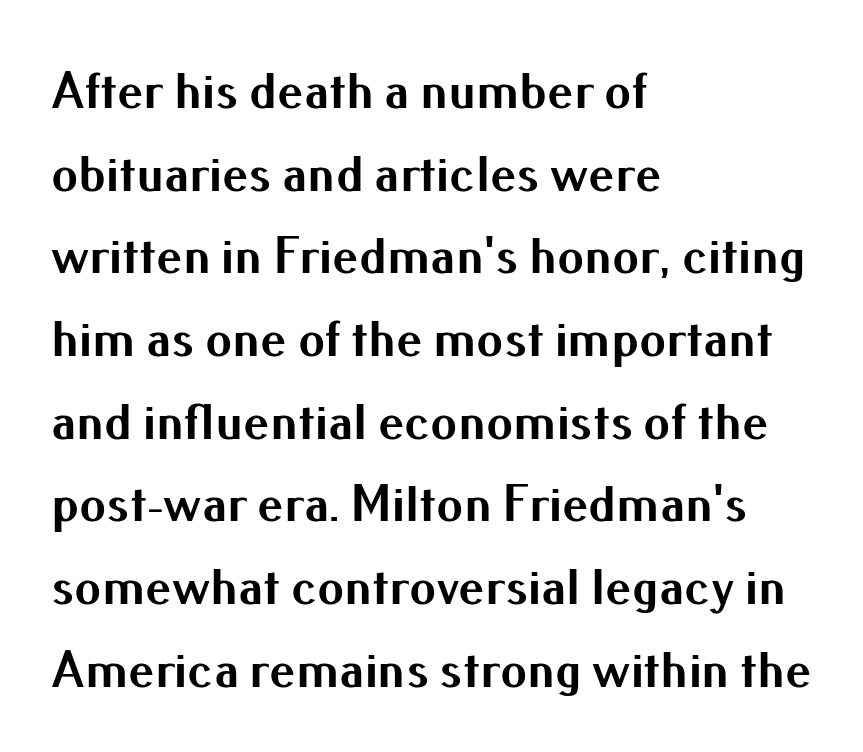
The image shows 53 px bold sans-serif type, upright; set left-aligned, normal line spacing (1.56x), normal letter spacing, not underlined; medium stroke contrast and a small x-height.
